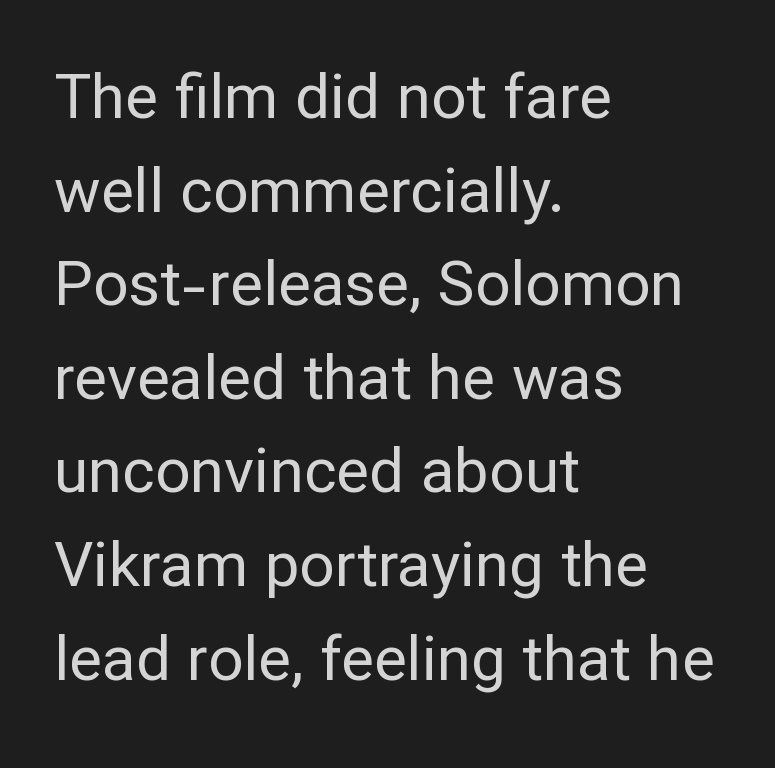
{"serif": "no", "italic": "no", "bold": "no", "weight": "regular", "width": "normal", "stroke_contrast": "low", "x_height": "medium", "monospaced": "no", "underline": "no", "align": "left", "line_spacing": "normal", "line_spacing_ratio": 1.51, "letter_spacing": "normal", "letter_spacing_em": 0.0, "glyph_px": 62}
